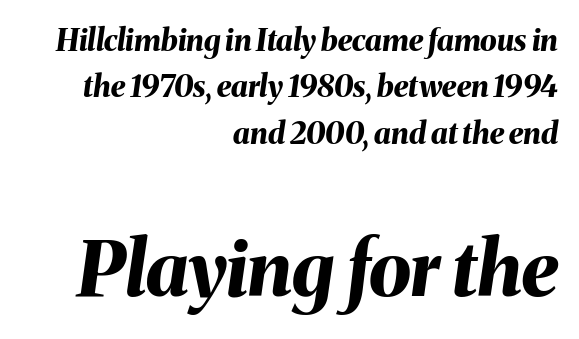
Characters are canted at an angle relative to the baseline's perpendicular. The space beneath each line is pristine and unruled. What weight is shown? A full bold with thick strokes. This layout puts the modest block above and the oversized block below. Notice how descenders clear the ascenders below comfortably — that's standard leading. Each letter keeps its own natural width here, so spacing adapts to shape.
